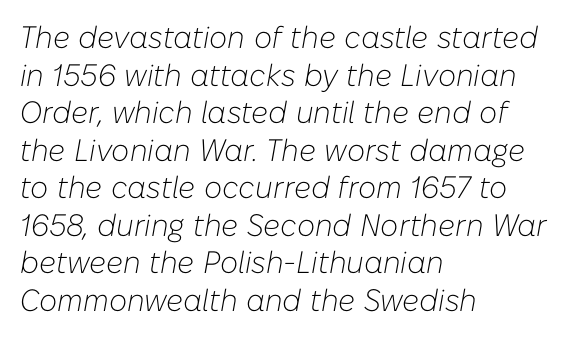
These lines were composed using italics. Character widths vary here, with narrow letters taking less room than wide ones. The space beneath each line is pristine and unruled. The line texture is even and compact thanks to regular tracking. Which margin do the lines hug? The left one — the right edge is uneven.
